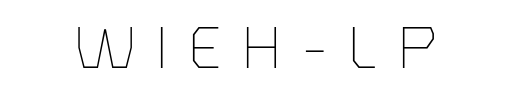
The image shows 58 px thin sans-serif type, upright; set unusually wide letter spacing (+0.41 em), not underlined; low stroke contrast and a medium x-height.
